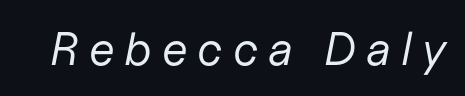
The image shows 47 px regular-weight type, italic (leaning right); set unusually wide letter spacing (+0.21 em), not underlined; low stroke contrast and a medium x-height.
